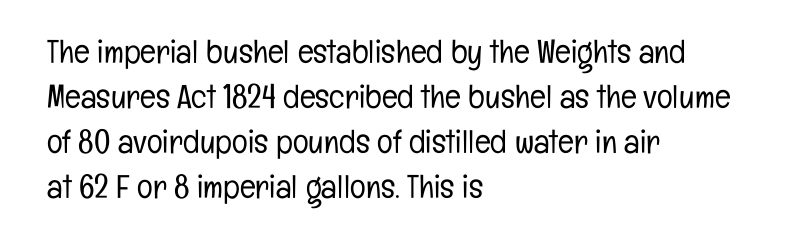
{"serif": "no", "italic": "no", "bold": "no", "weight": "light", "width": "condensed", "stroke_contrast": "low", "x_height": "medium", "monospaced": "no", "underline": "no", "align": "left", "line_spacing": "normal", "line_spacing_ratio": 1.36, "letter_spacing": "normal", "letter_spacing_em": 0.0, "glyph_px": 33}
